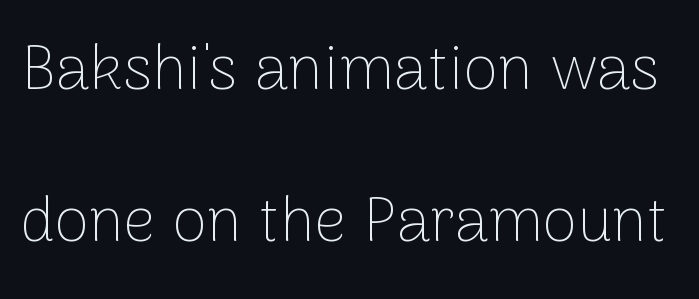
The image shows 63 px thin sans-serif type, upright; set loose line spacing (2.42x), normal letter spacing, not underlined; low stroke contrast and a medium x-height.
